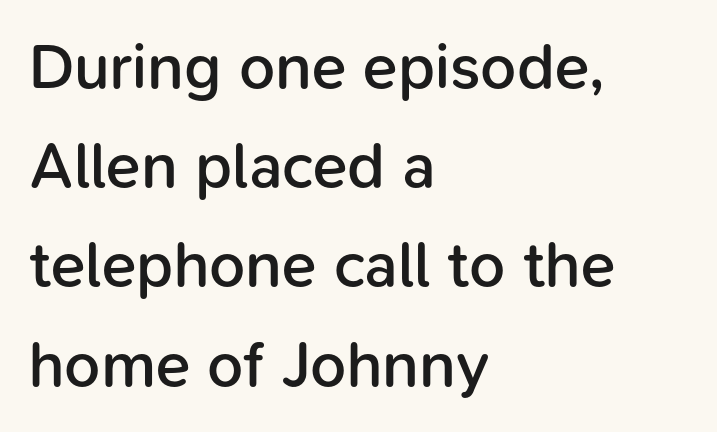
The image shows 64 px semibold sans-serif type, upright; set left-aligned, normal line spacing (1.55x), normal letter spacing, not underlined; low stroke contrast and a medium x-height.
